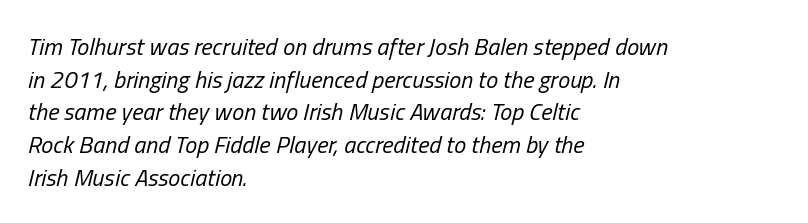
{"italic": "yes", "lean": "right", "slant_degrees": 13, "bold": "no", "underline": "no", "align": "left", "line_spacing": "normal", "line_spacing_ratio": 1.36, "letter_spacing": "normal", "letter_spacing_em": 0.0, "glyph_px": 24}
